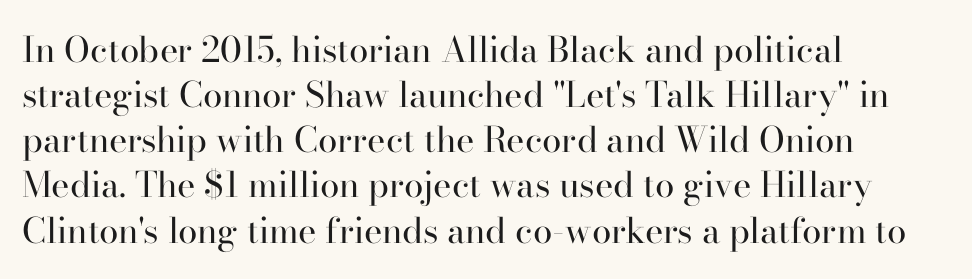
Q: Is the text bold? A: No.
Q: Is the text italic (slanted)? A: No, it is upright.
Q: Is the typeface a serif or a sans-serif typeface? A: Serif.
Q: Is the text underlined? A: No.
Q: How is the paragraph aligned? A: Left-aligned.
Q: Is the spacing between letters normal or unusually wide? A: Normal.
Q: Is the spacing between lines tight, normal or loose? A: Normal.
Q: Width (condensed, normal, or wide)? A: Normal.
Q: Stroke contrast? A: High.
Q: x-height? A: Small.
Q: Monospaced? A: No.
